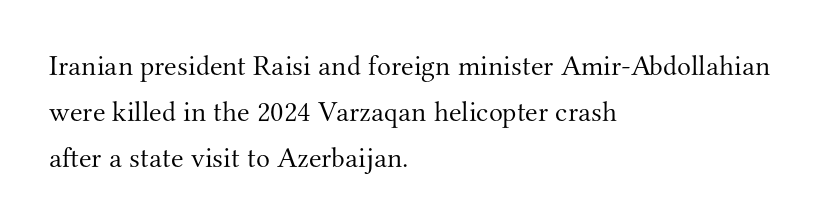
{"serif": "yes", "italic": "no", "bold": "no", "weight": "light", "width": "normal", "stroke_contrast": "medium", "x_height": "small", "monospaced": "no", "underline": "no", "align": "left", "line_spacing": "normal", "line_spacing_ratio": 1.58, "letter_spacing": "normal", "letter_spacing_em": 0.0, "glyph_px": 29}
